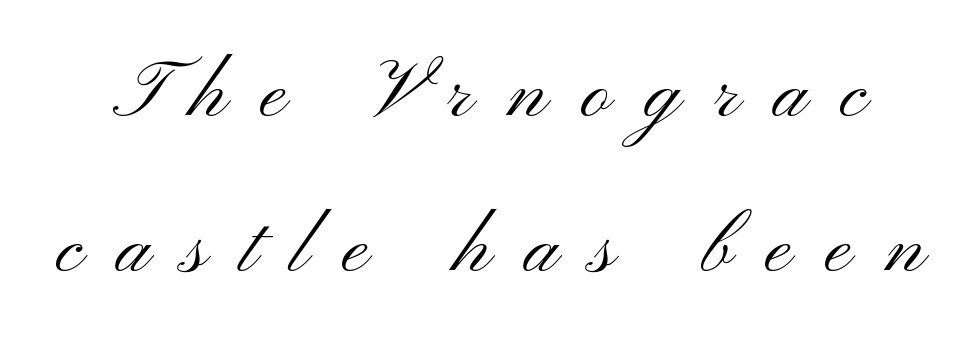
The image shows 79 px light, wide sans-serif type; set loose line spacing (1.96x), unusually wide letter spacing (+0.43 em), not underlined; medium stroke contrast and a small x-height.
